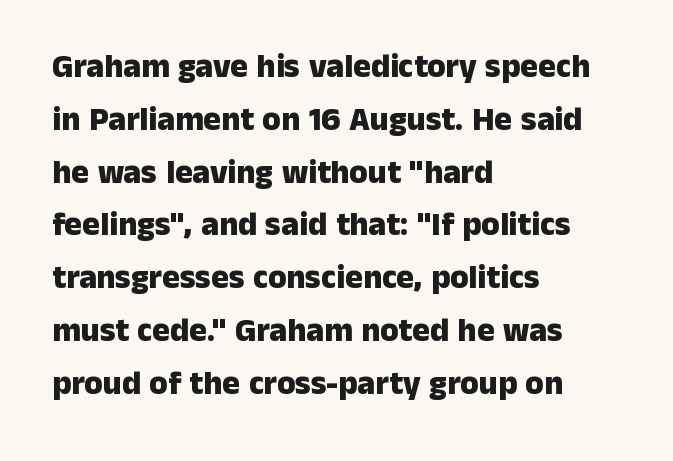
Q: Is the text bold? A: Yes.
Q: Is the text italic (slanted)? A: No, it is upright.
Q: Is the typeface a serif or a sans-serif typeface? A: Sans-serif.
Q: Is the text underlined? A: No.
Q: How is the paragraph aligned? A: Left-aligned.
Q: Is the spacing between letters normal or unusually wide? A: Normal.
Q: Is the spacing between lines tight, normal or loose? A: Normal.
Q: Width (condensed, normal, or wide)? A: Normal.
Q: Stroke contrast? A: Low.
Q: x-height? A: Medium.
Q: Monospaced? A: No.
